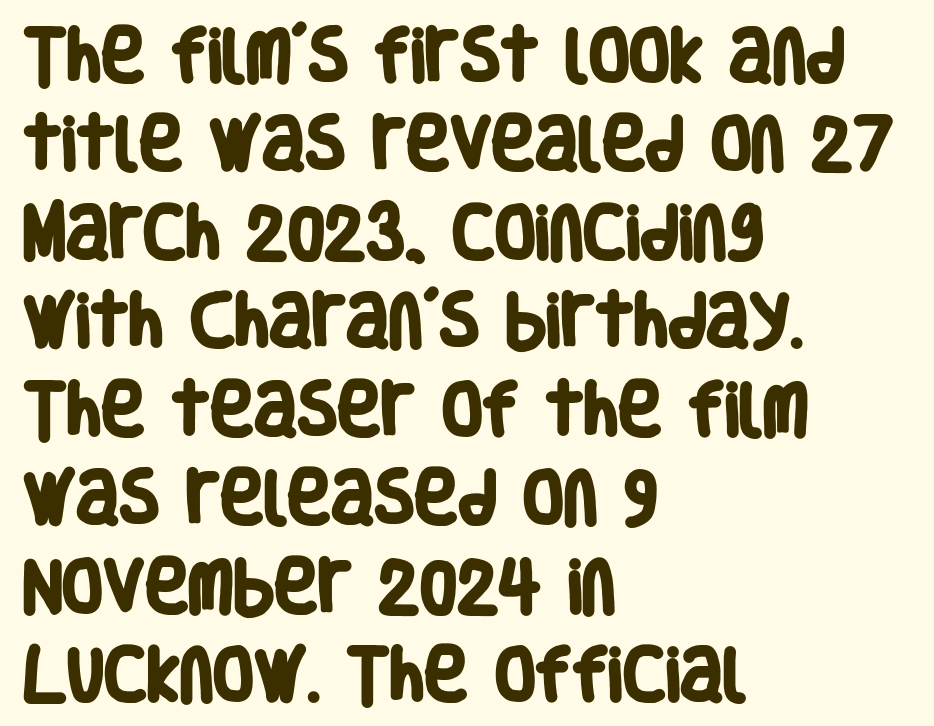
The glyphs in this specimen are sans serif. Proportional: the letters do not fall into vertical columns. Vertical spacing — default. The area under the type is left untouched.
